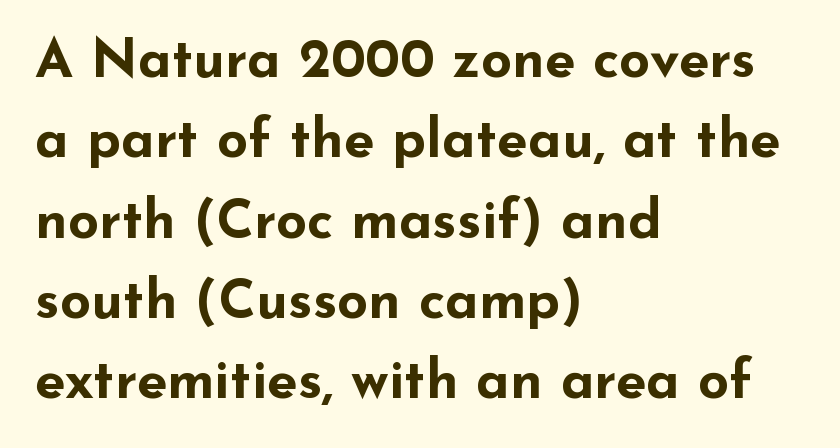
{"serif": "no", "italic": "no", "bold": "yes", "weight": "bold", "width": "wide", "stroke_contrast": "low", "x_height": "small", "monospaced": "no", "underline": "no", "align": "left", "line_spacing": "normal", "line_spacing_ratio": 1.46, "letter_spacing": "normal", "letter_spacing_em": 0.0, "glyph_px": 55}
